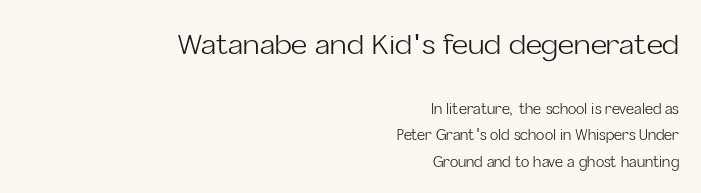
Q: Is the text bold? A: No.
Q: Is the text italic (slanted)? A: No, it is upright.
Q: Is the typeface a serif or a sans-serif typeface? A: Sans-serif.
Q: Is the text underlined? A: No.
Q: How is the paragraph aligned? A: Right-aligned.
Q: Is the spacing between letters normal or unusually wide? A: Normal.
Q: Is the spacing between lines tight, normal or loose? A: Loose.
Q: Which block of text is set in a larger size, the first (top) or the second (bottom)? A: The first (top) one.
Q: Width (condensed, normal, or wide)? A: Normal.
Q: Stroke contrast? A: Low.
Q: x-height? A: Medium.
Q: Monospaced? A: No.
